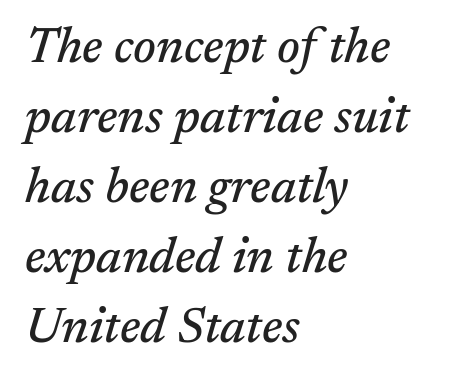
Every character sits at an angle, as italics do. Successive baselines arrive at the customary interval. Beneath every word, the page is bare. This rendering uses left alignment, leaving the right contour irregular. No extra tracking has been applied to these lines. The type family on display is of the serif kind.
